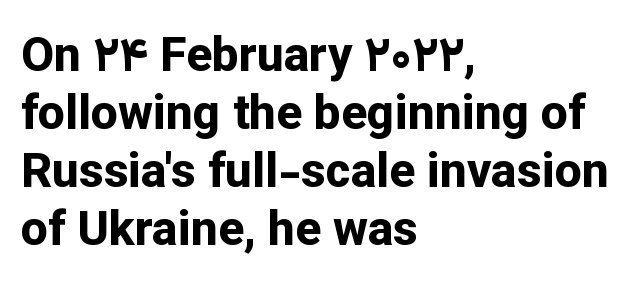
Q: Is the text bold? A: Yes.
Q: Is the text italic (slanted)? A: No, it is upright.
Q: Is the typeface a serif or a sans-serif typeface? A: Sans-serif.
Q: Is the text underlined? A: No.
Q: How is the paragraph aligned? A: Left-aligned.
Q: Is the spacing between letters normal or unusually wide? A: Normal.
Q: Width (condensed, normal, or wide)? A: Normal.
Q: Stroke contrast? A: Low.
Q: x-height? A: Medium.
Q: Monospaced? A: No.
